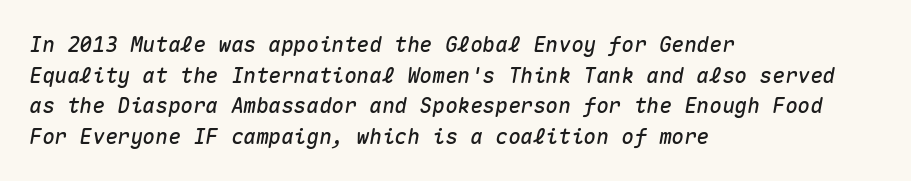
The image shows 21 px text type, italic (leaning right); set left-aligned, normal line spacing (1.46x), normal letter spacing, not underlined.
